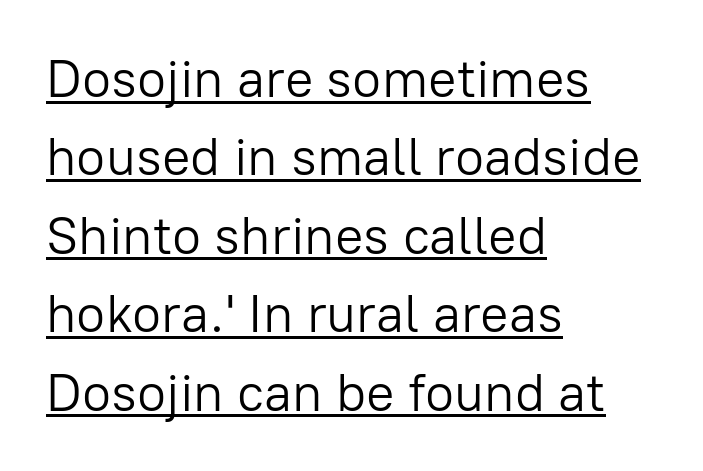
The passage is arranged the way most books set body copy — flush left. These lines are rendered in a variable-pitch font. A typesetter would mark this as roman, not italic. The face used here is a sans, in the tradition of grotesques and geometrics.
